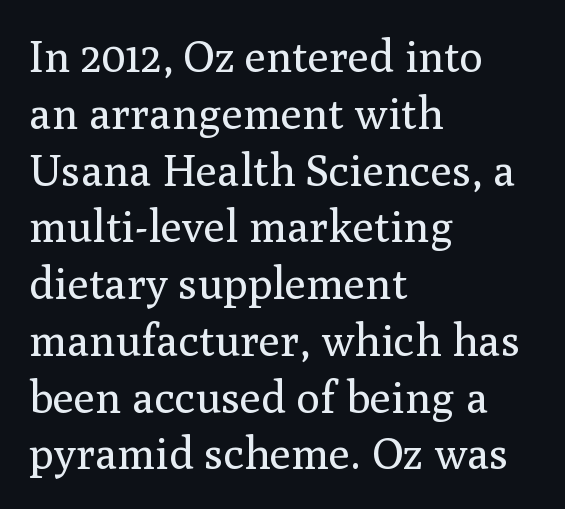
Q: Is the text bold? A: No.
Q: Is the text italic (slanted)? A: No, it is upright.
Q: Is the typeface a serif or a sans-serif typeface? A: Serif.
Q: Is the text underlined? A: No.
Q: How is the paragraph aligned? A: Left-aligned.
Q: Is the spacing between letters normal or unusually wide? A: Normal.
Q: Is the spacing between lines tight, normal or loose? A: Normal.
Q: Width (condensed, normal, or wide)? A: Normal.
Q: Stroke contrast? A: Medium.
Q: x-height? A: Medium.
Q: Monospaced? A: No.
